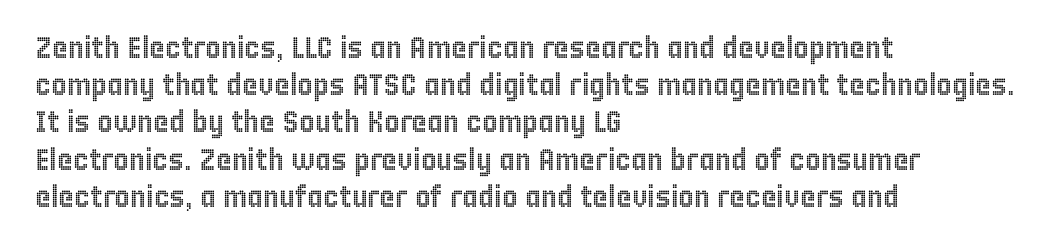
The image shows 30 px condensed type, upright; set left-aligned, line spacing 1.24x, normal letter spacing, not underlined; a large x-height.
